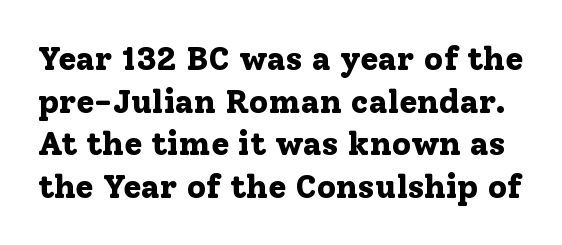
The image shows 33 px bold serif type, upright; set normal line spacing (1.29x), normal letter spacing, not underlined; low stroke contrast and a medium x-height.
